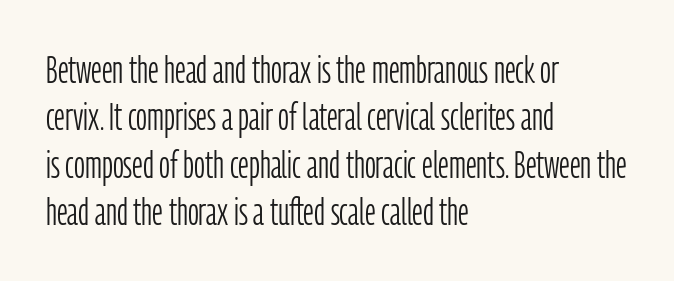
The image shows 38 px light, condensed sans-serif type, upright; set left-aligned, normal line spacing (1.25x), normal letter spacing, not underlined; low stroke contrast and a medium x-height.
